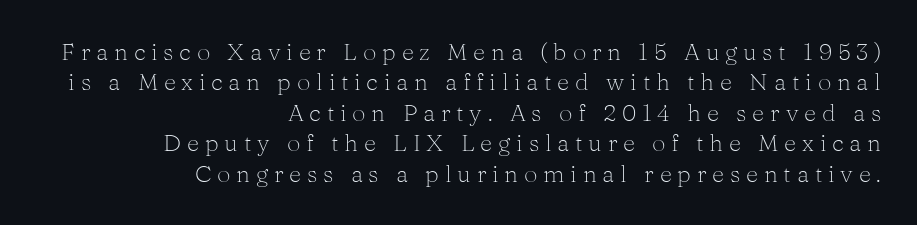
{"italic": "no", "bold": "no", "underline": "no", "align": "right", "line_spacing": "normal", "line_spacing_ratio": 1.27, "letter_spacing": "wide", "letter_spacing_em": 0.24, "glyph_px": 24}
